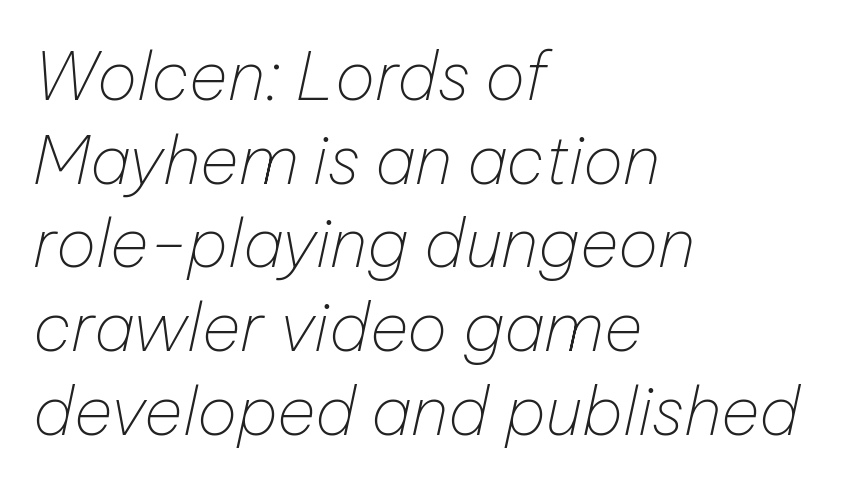
Q: Is the text bold? A: No.
Q: Is the text italic (slanted)? A: Yes, it leans right by about 12 degrees.
Q: Is the text underlined? A: No.
Q: How is the paragraph aligned? A: Left-aligned.
Q: Is the spacing between letters normal or unusually wide? A: Normal.
Q: Is the spacing between lines tight, normal or loose? A: Normal.
Q: Width (condensed, normal, or wide)? A: Normal.
Q: Stroke contrast? A: Low.
Q: x-height? A: Medium.
Q: Monospaced? A: No.
